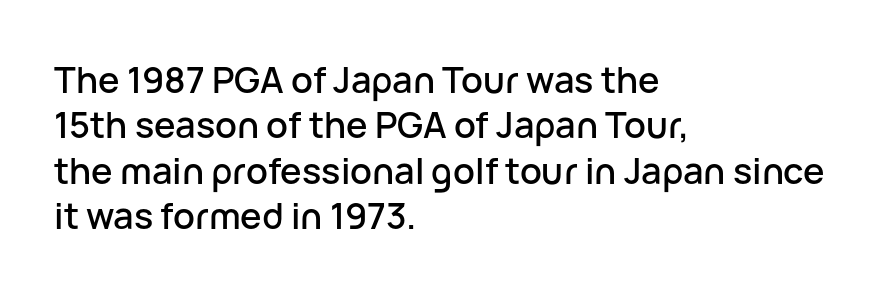
Words float on clear page, feet unadorned. Caption: standard tracking, unaltered. The lines are quadded left. The line-height multiplier appears to be the usual default.
